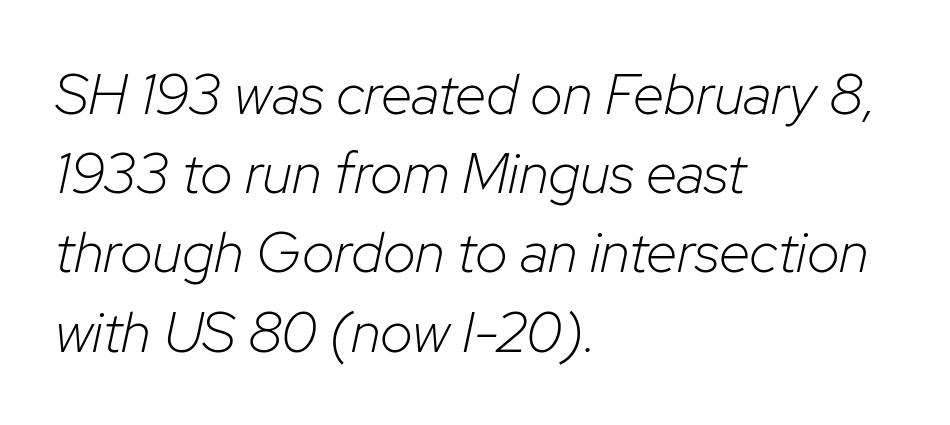
Q: Is the text bold? A: No.
Q: Is the text italic (slanted)? A: Yes, it leans right by about 12 degrees.
Q: Is the text underlined? A: No.
Q: How is the paragraph aligned? A: Left-aligned.
Q: Is the spacing between letters normal or unusually wide? A: Normal.
Q: Is the spacing between lines tight, normal or loose? A: Normal.
Q: Width (condensed, normal, or wide)? A: Normal.
Q: Stroke contrast? A: Low.
Q: x-height? A: Medium.
Q: Monospaced? A: No.
